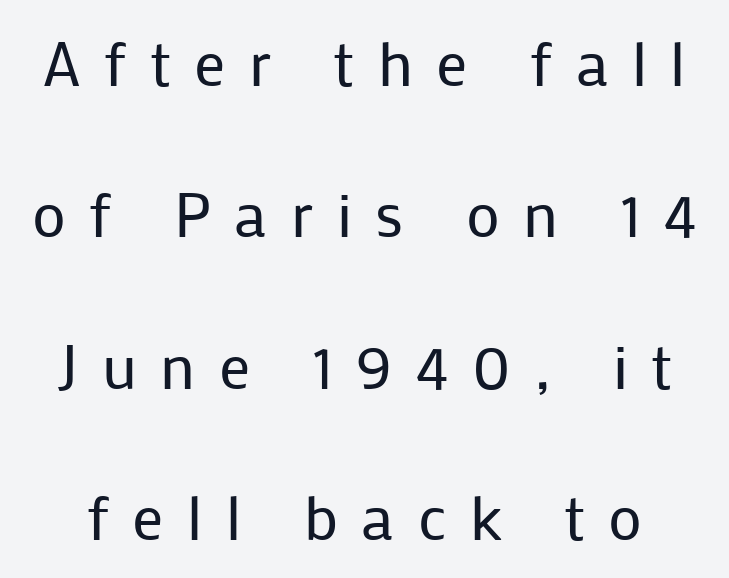
{"serif": "no", "italic": "no", "bold": "no", "weight": "regular", "width": "normal", "stroke_contrast": "low", "x_height": "medium", "monospaced": "no", "underline": "no", "line_spacing": "loose", "line_spacing_ratio": 2.44, "letter_spacing": "wide", "letter_spacing_em": 0.38, "glyph_px": 62}
